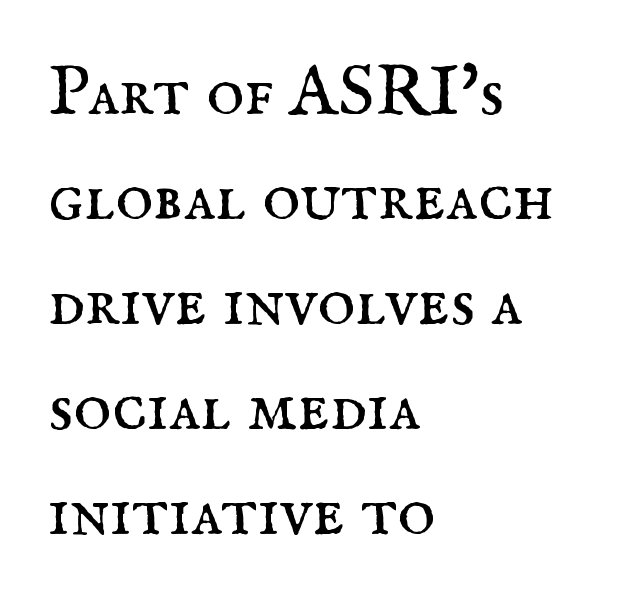
The image shows 72 px regular-weight serif type, upright; set left-aligned, normal line spacing (1.46x), normal letter spacing, not underlined; medium stroke contrast and a small x-height.
